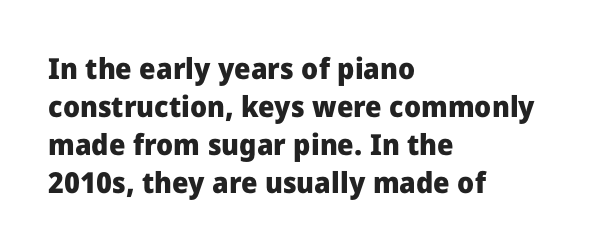
The image shows 29 px heavy sans-serif type, upright; set left-aligned, normal line spacing (1.31x), normal letter spacing, not underlined; low stroke contrast and a medium x-height.
